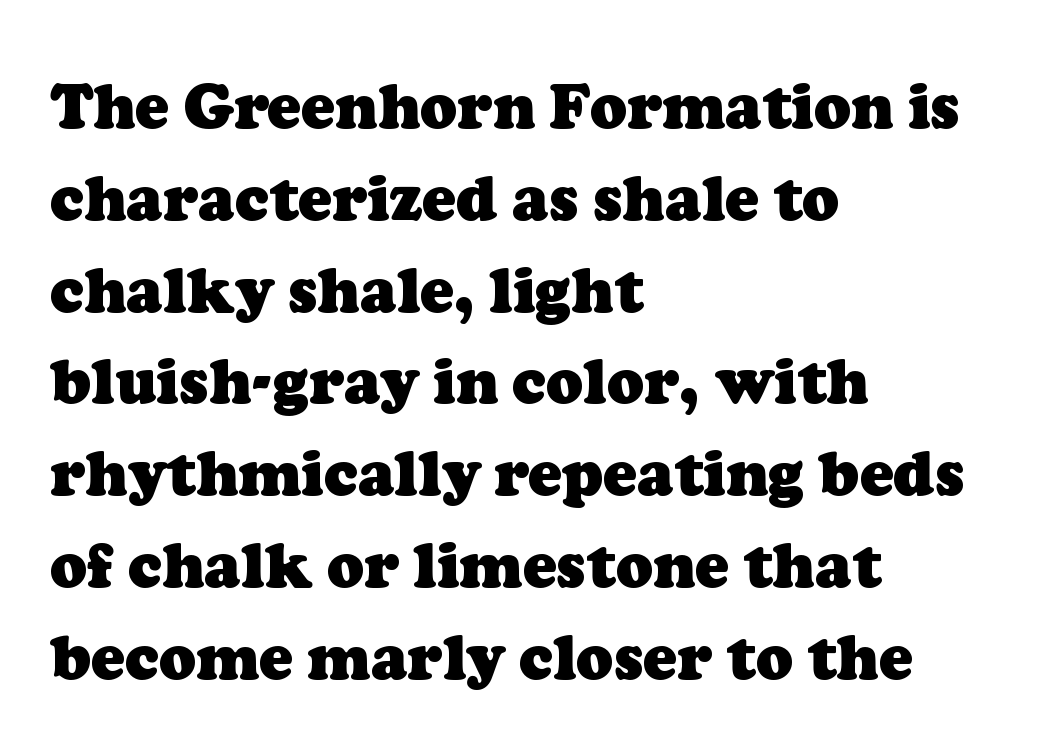
{"serif": "yes", "bold": "yes", "weight": "heavy", "width": "normal", "stroke_contrast": "low", "x_height": "medium", "monospaced": "no", "underline": "no", "align": "left", "line_spacing": "normal", "line_spacing_ratio": 1.48, "letter_spacing": "normal", "letter_spacing_em": 0.0, "glyph_px": 62}
